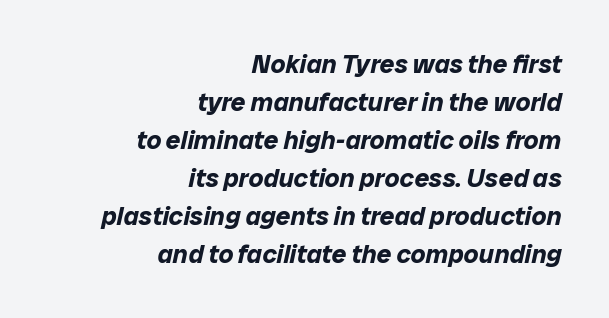
{"italic": "yes", "lean": "right", "slant_degrees": 12, "bold": "yes", "underline": "no", "align": "right", "line_spacing": "normal", "line_spacing_ratio": 1.46, "letter_spacing": "normal", "letter_spacing_em": 0.0, "glyph_px": 26}
